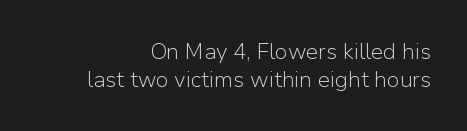
The image shows 22 px text type, upright; set normal line spacing (1.27x), normal letter spacing, not underlined.
